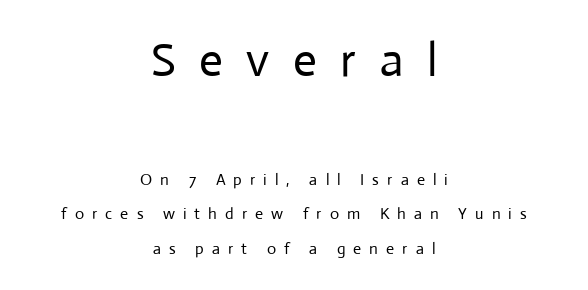
Q: Is the text bold? A: No.
Q: Is the text italic (slanted)? A: No, it is upright.
Q: Is the typeface a serif or a sans-serif typeface? A: Sans-serif.
Q: Is the text underlined? A: No.
Q: How is the paragraph aligned? A: Centered.
Q: Is the spacing between letters normal or unusually wide? A: Unusually wide.
Q: Is the spacing between lines tight, normal or loose? A: Loose.
Q: Which block of text is set in a larger size, the first (top) or the second (bottom)? A: The first (top) one.
Q: Width (condensed, normal, or wide)? A: Normal.
Q: Stroke contrast? A: Low.
Q: x-height? A: Medium.
Q: Monospaced? A: No.
